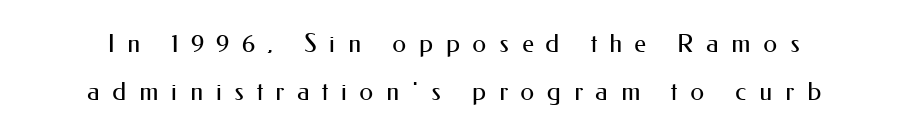
Q: Is the text bold? A: No.
Q: Is the text italic (slanted)? A: No, it is upright.
Q: Is the text underlined? A: No.
Q: Is the spacing between letters normal or unusually wide? A: Unusually wide.
Q: Is the spacing between lines tight, normal or loose? A: Loose.
